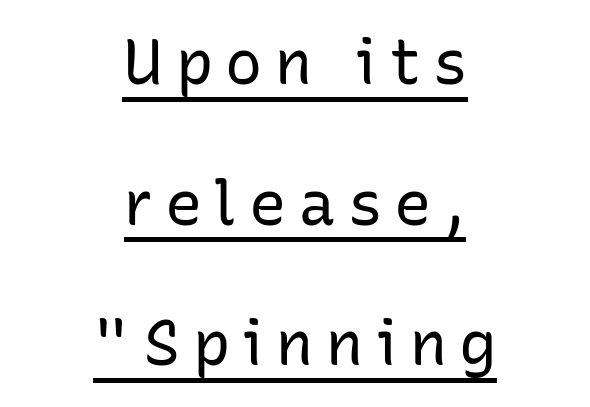
The setting favours the middle, as headings and verse often do. Somebody hit Ctrl+U on this one — the words are underlined. Observe the absence of serifs on each vertical stroke in this sample. Successive baselines arrive slowly, with a big drop between each.
